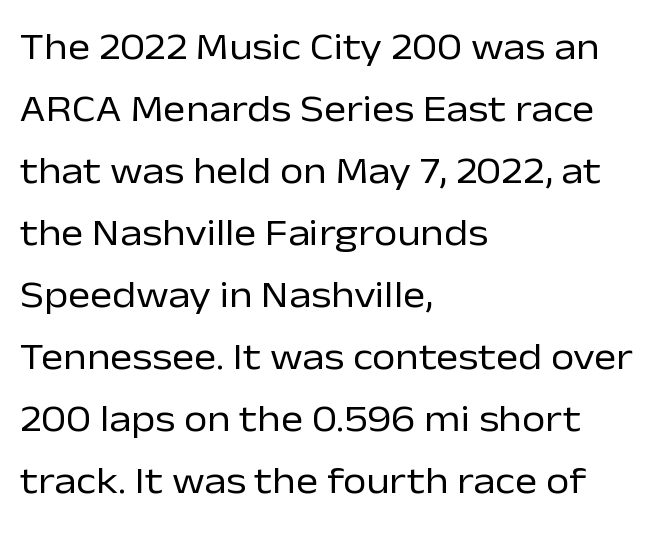
{"serif": "no", "italic": "no", "bold": "no", "weight": "regular", "width": "normal", "stroke_contrast": "low", "x_height": "medium", "monospaced": "no", "underline": "no", "align": "left", "line_spacing": "normal", "line_spacing_ratio": 1.63, "letter_spacing": "normal", "letter_spacing_em": 0.0, "glyph_px": 38}
